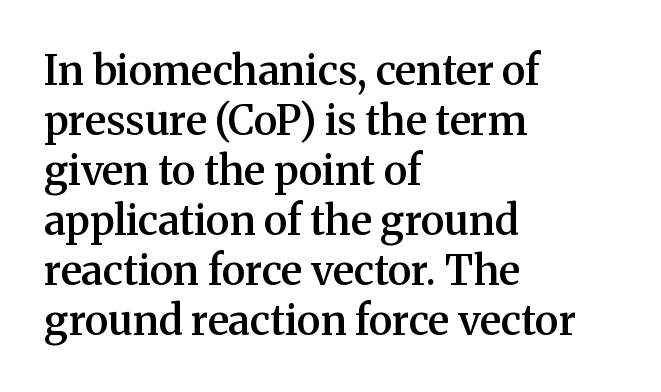
The image shows 41 px semibold serif type, upright; set left-aligned, line spacing 1.22x, normal letter spacing, not underlined; medium stroke contrast and a medium x-height.
